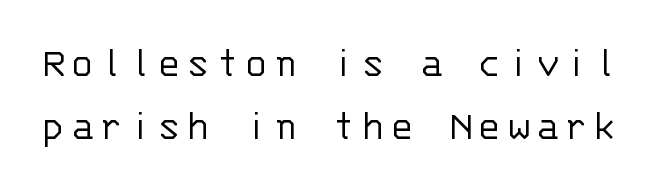
Q: Is the text bold? A: No.
Q: Is the text italic (slanted)? A: No, it is upright.
Q: Is the typeface a serif or a sans-serif typeface? A: Sans-serif.
Q: Is the text underlined? A: No.
Q: Is the spacing between lines tight, normal or loose? A: Normal.
Q: Width (condensed, normal, or wide)? A: Normal.
Q: Stroke contrast? A: Low.
Q: x-height? A: Large.
Q: Monospaced? A: Yes.
